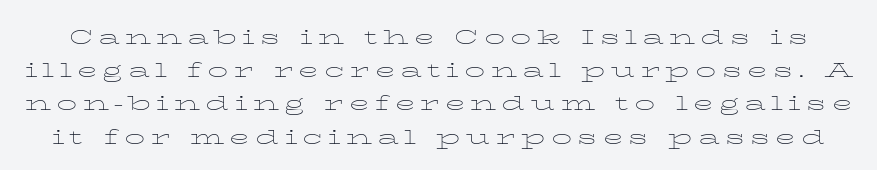
The image shows 27 px text type, upright; set line spacing 1.23x, not underlined.
